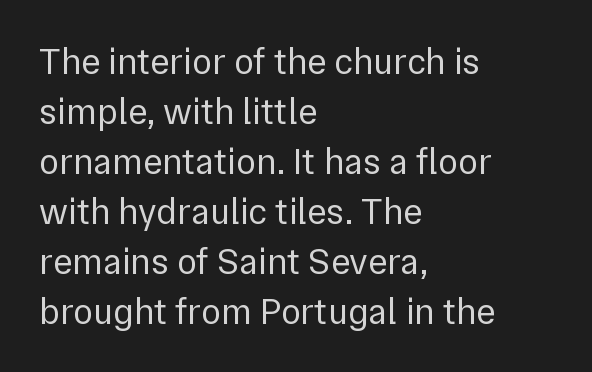
{"serif": "no", "italic": "no", "bold": "no", "weight": "regular", "width": "normal", "stroke_contrast": "low", "x_height": "medium", "monospaced": "no", "underline": "no", "align": "left", "line_spacing": "normal", "line_spacing_ratio": 1.35, "letter_spacing": "normal", "letter_spacing_em": 0.0, "glyph_px": 37}
